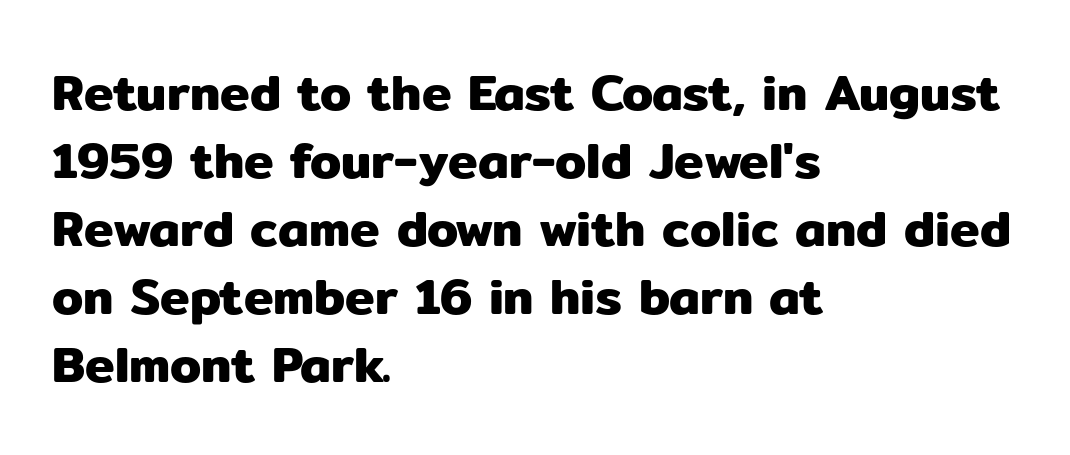
Clear beneath every line of the passage. The face used here is a sans, in the tradition of grotesques and geometrics. This sample has the flowing, uneven cadence of proportional lettering. Short note: letters normally spaced. Italic? Not at all — the glyphs are vertical. Each line starts at the same left margin while the right side varies.
